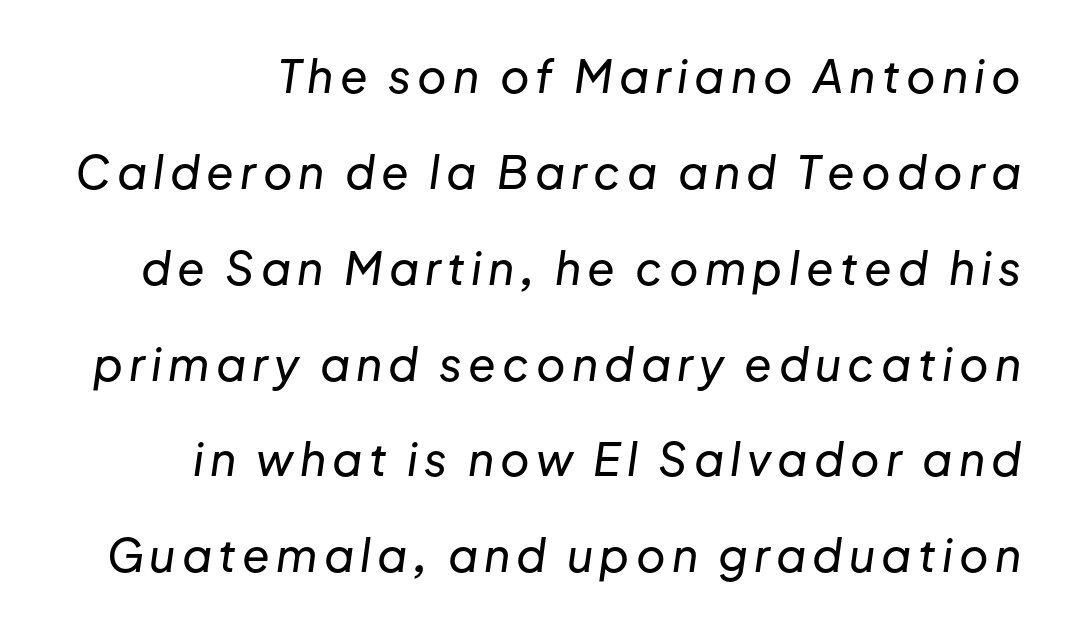
Q: Is the text italic (slanted)? A: Yes, it leans right by about 8 degrees.
Q: Is the text underlined? A: No.
Q: How is the paragraph aligned? A: Right-aligned.
Q: Is the spacing between lines tight, normal or loose? A: Loose.
Q: Width (condensed, normal, or wide)? A: Normal.
Q: Stroke contrast? A: Low.
Q: x-height? A: Medium.
Q: Monospaced? A: No.
